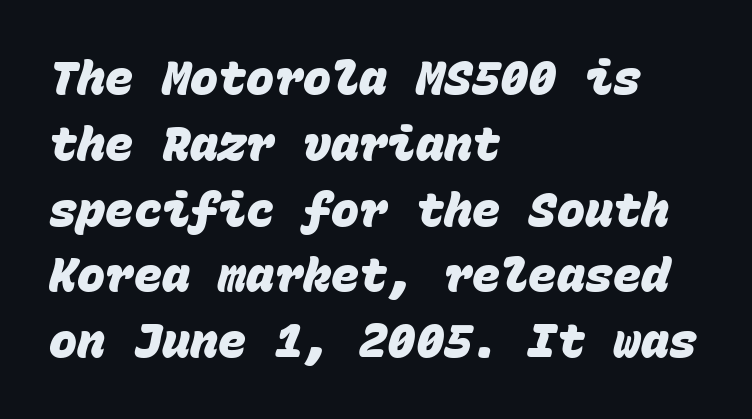
Q: Is the text bold? A: Yes.
Q: Is the typeface a serif or a sans-serif typeface? A: Sans-serif.
Q: Is the text underlined? A: No.
Q: How is the paragraph aligned? A: Left-aligned.
Q: Is the spacing between letters normal or unusually wide? A: Normal.
Q: Is the spacing between lines tight, normal or loose? A: Normal.
Q: Width (condensed, normal, or wide)? A: Normal.
Q: Stroke contrast? A: Low.
Q: x-height? A: Large.
Q: Monospaced? A: Yes.
